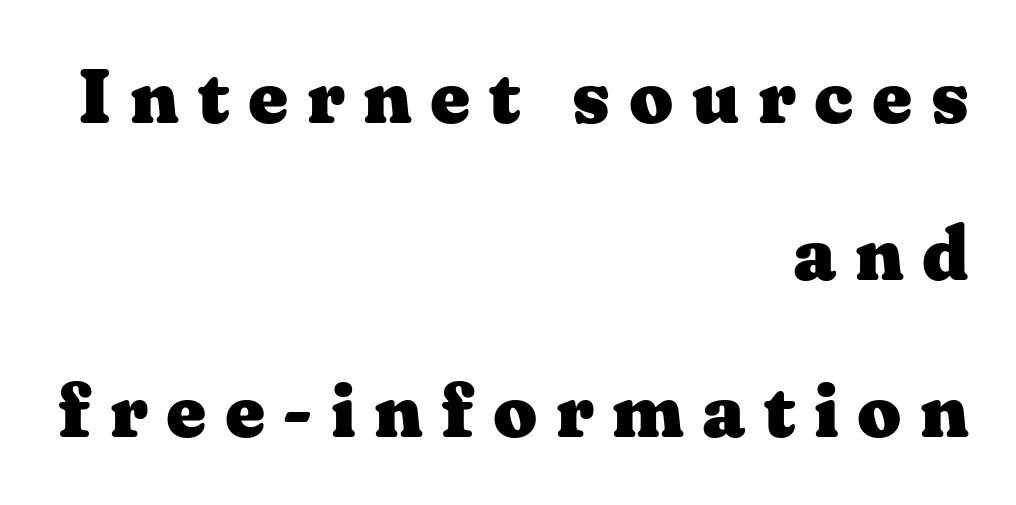
These words are printed bold, with thick strokes throughout. Successive baselines arrive slowly, with a big drop between each. Do the letters lean? They stand straight. Think of a printed novel: that variable character pitch is what you see here. The typeface chosen for these lines features serifs. Someone cranked the tracking dial way up on this one.
